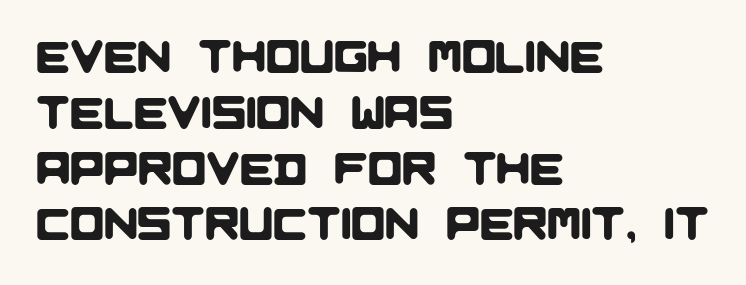
Q: Is the typeface a serif or a sans-serif typeface? A: Sans-serif.
Q: Is the text underlined? A: No.
Q: How is the paragraph aligned? A: Left-aligned.
Q: Is the spacing between letters normal or unusually wide? A: Normal.
Q: Width (condensed, normal, or wide)? A: Normal.
Q: Stroke contrast? A: Low.
Q: x-height? A: Large.
Q: Monospaced? A: No.
